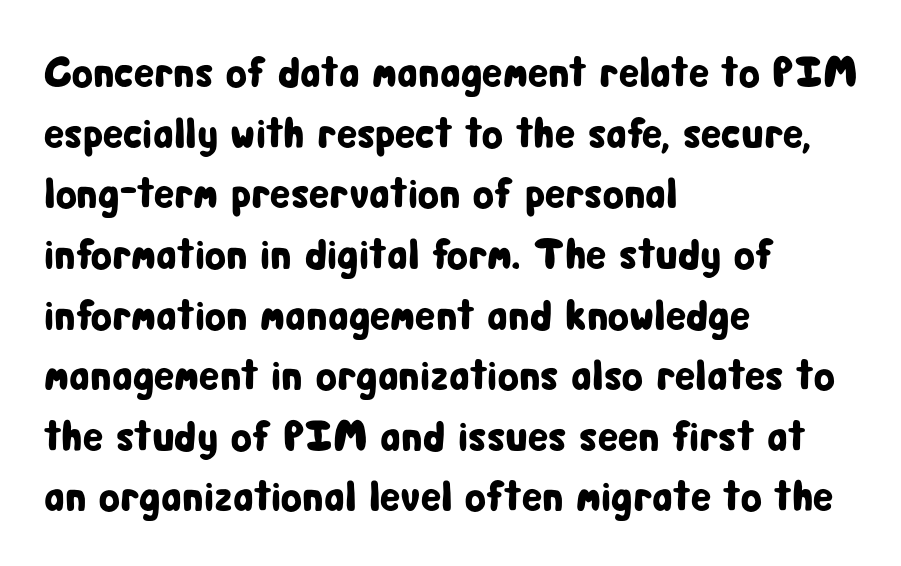
The setting favours the left margin, as ordinary paragraphs usually do. The zone under the glyphs is completely vacant. Is there much room between lines? A standard amount, neither cramped nor airy. A typesetter would label this face a sans. Varying glyph widths throughout — classic text-font behaviour. Standard letterfit; no display-style spreading of the glyphs.
